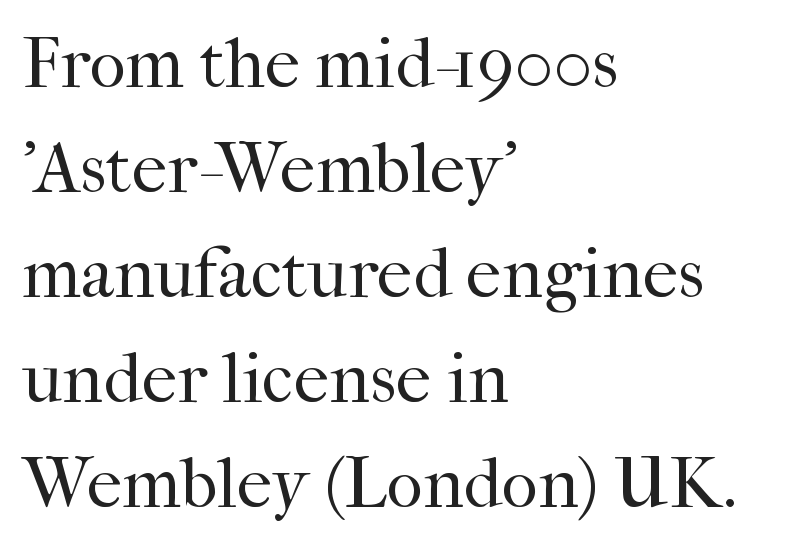
There is no visible air inserted between adjacent glyphs. Is this a fixed-width face? No — the glyphs have proportional, varying widths. The lines are quadded left. Check under the words: just untouched page. On a weight scale, this lands at 450 or below.
